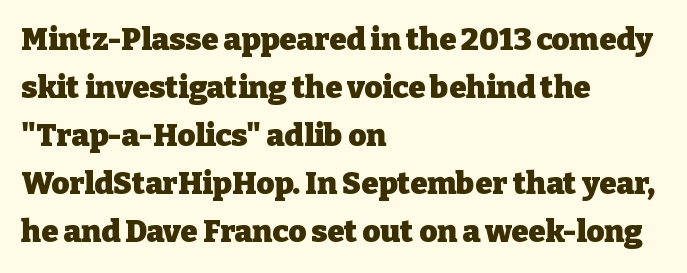
{"serif": "yes", "italic": "no", "bold": "yes", "weight": "heavy", "width": "normal", "stroke_contrast": "low", "x_height": "medium", "monospaced": "no", "underline": "no", "align": "left", "line_spacing": "normal", "line_spacing_ratio": 1.55, "letter_spacing": "normal", "letter_spacing_em": 0.0, "glyph_px": 31}
